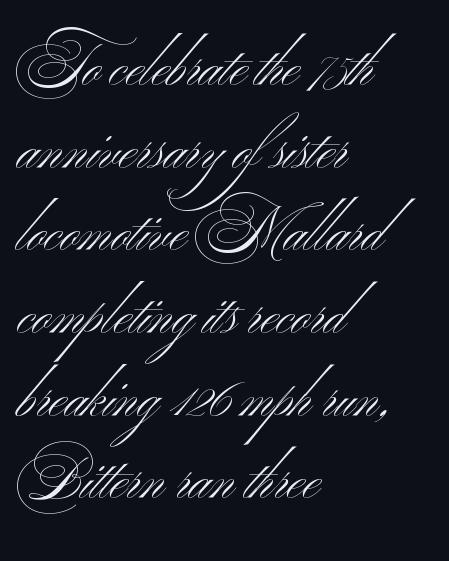
Quick note: interline space is typical. Glyph-to-glyph distance matches everyday printed text. A clean baseline with only descenders dipping below it. The face used here is a sans, in the tradition of grotesques and geometrics. The passage is arranged the way most books set body copy — flush left.
